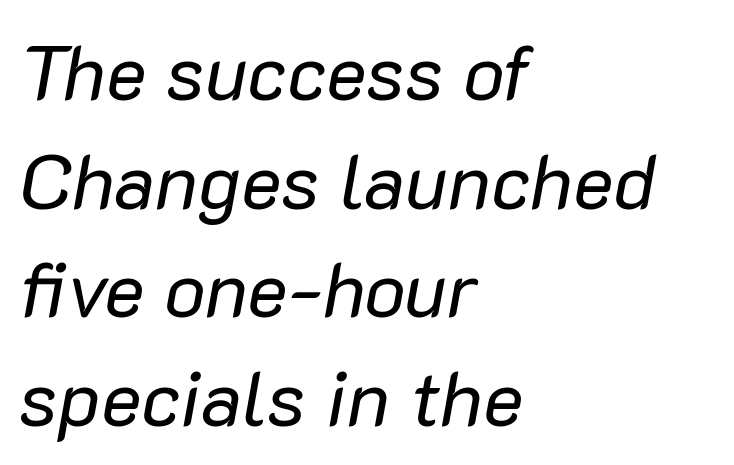
{"italic": "yes", "lean": "right", "slant_degrees": 10, "bold": "no", "weight": "regular", "width": "normal", "stroke_contrast": "low", "x_height": "medium", "monospaced": "no", "underline": "no", "align": "left", "line_spacing": "normal", "line_spacing_ratio": 1.41, "letter_spacing": "normal", "letter_spacing_em": 0.0, "glyph_px": 77}
